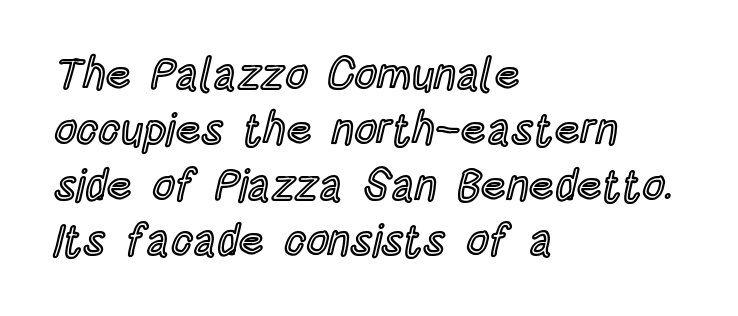
{"width": "condensed", "x_height": "large", "monospaced": "no", "underline": "no", "align": "left", "line_spacing": "normal", "line_spacing_ratio": 1.26, "letter_spacing": "normal", "letter_spacing_em": 0.0, "glyph_px": 44}
